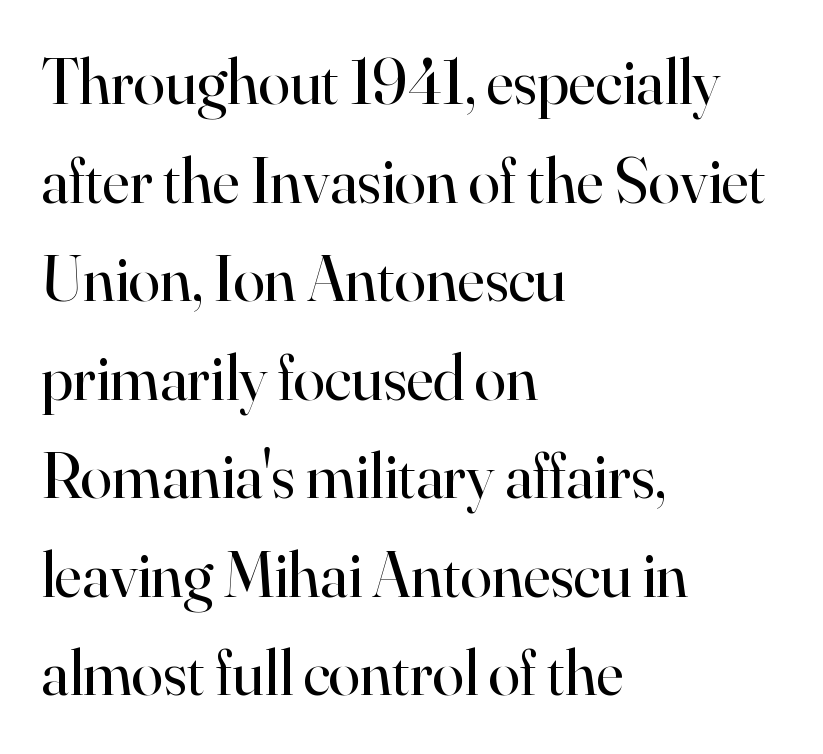
{"serif": "yes", "italic": "no", "bold": "no", "weight": "regular", "width": "normal", "stroke_contrast": "high", "x_height": "small", "monospaced": "no", "underline": "no", "align": "left", "line_spacing": "normal", "line_spacing_ratio": 1.54, "letter_spacing": "normal", "letter_spacing_em": 0.0, "glyph_px": 64}
